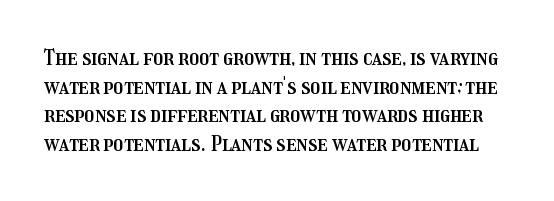
{"italic": "no", "underline": "no", "line_spacing": "normal", "line_spacing_ratio": 1.3, "letter_spacing": "normal", "letter_spacing_em": 0.0, "glyph_px": 22}
